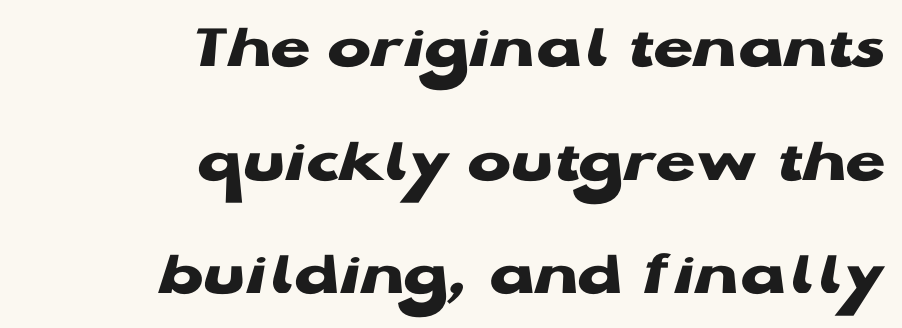
Tall strokes in this sample are plumb rather than angled. Regarding serifs, this sample does without them. Here the designer chose a conventional face with non-uniform glyph widths. All the whitespace from short lines collects on the left.
